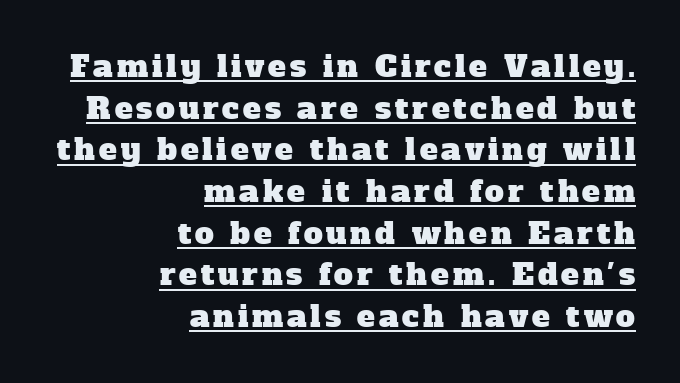
{"serif": "yes", "width": "normal", "stroke_contrast": "low", "x_height": "medium", "monospaced": "no", "underline": "yes", "align": "right", "line_spacing": "normal", "line_spacing_ratio": 1.39, "glyph_px": 30}
